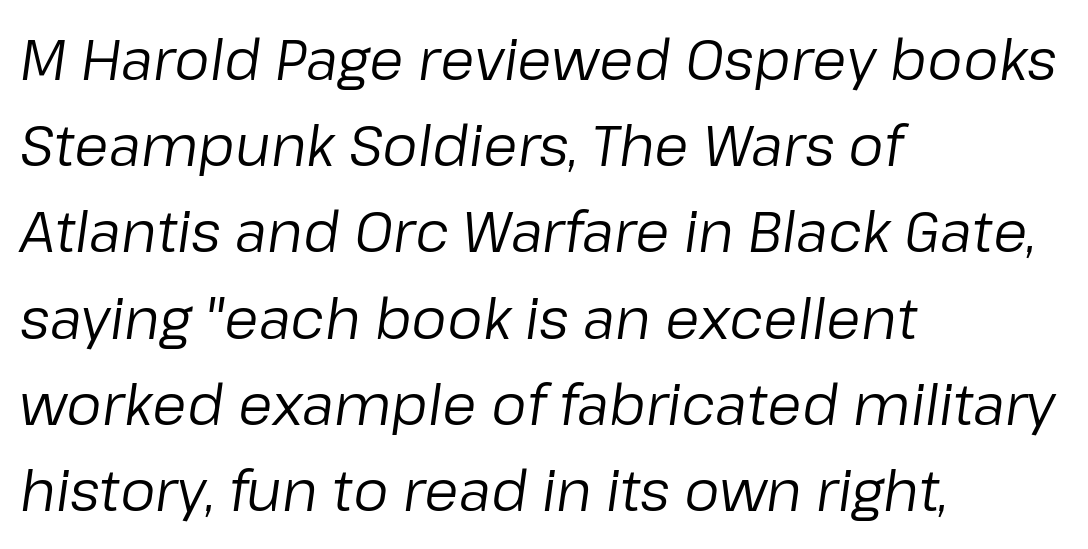
Is the letter spacing exaggerated? No — it looks like the ordinary default. Decoration check: the copy has no underline. Line spacing here is normal. Do the characters align in a grid? No, the font is proportional.
